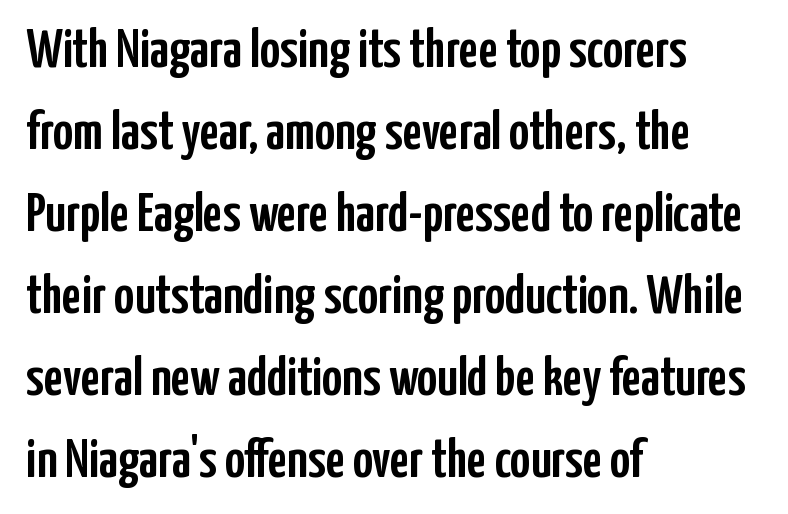
The image shows 55 px condensed sans-serif type, upright; set left-aligned, normal line spacing (1.49x), normal letter spacing, not underlined; low stroke contrast and a medium x-height.
